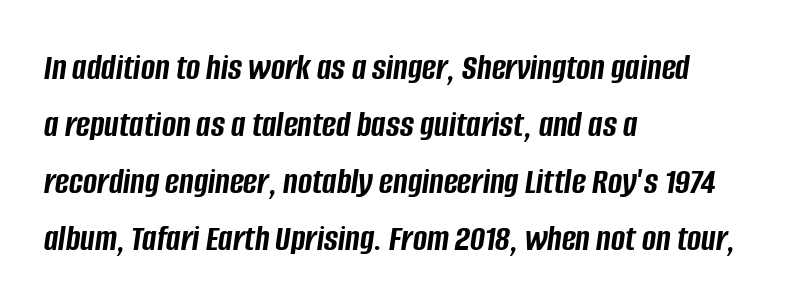
The image shows 38 px semibold, condensed type, italic (leaning right); set left-aligned, normal line spacing (1.5x), normal letter spacing, not underlined; low stroke contrast and a large x-height.
